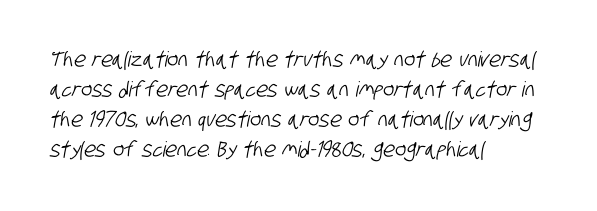
{"underline": "no", "align": "left", "line_spacing": "normal", "line_spacing_ratio": 1.43, "letter_spacing": "normal", "letter_spacing_em": 0.0, "glyph_px": 21}
